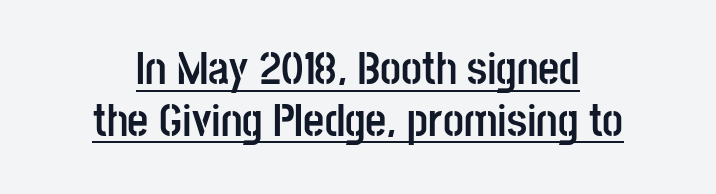
The image shows 46 px semibold, condensed sans-serif type, upright; set centered, tight line spacing (1.12x), normal letter spacing, underlined; low stroke contrast and a large x-height.
